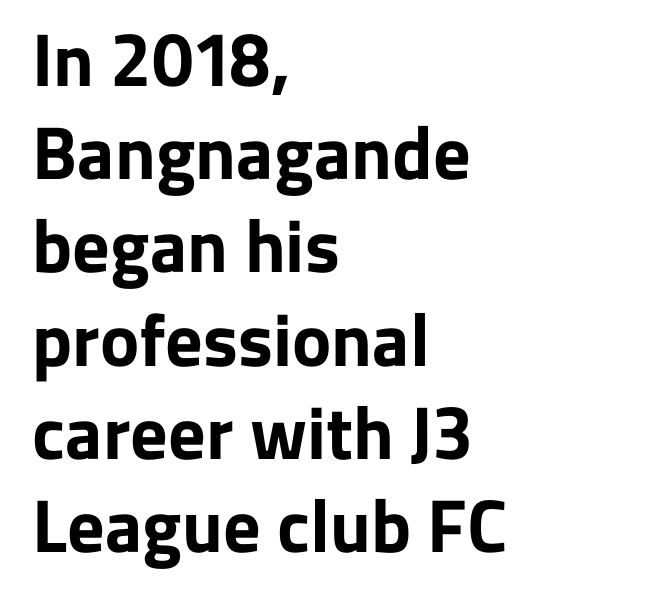
Standard letterfit; no display-style spreading of the glyphs. Nothing sits at the stroke ends, so this counts as sans-serif. Style check: upright. The paragraph has a hard left edge and a soft right edge. The lines sit at an ordinary, default distance from one another. Rule under the text: the space is simply empty.
